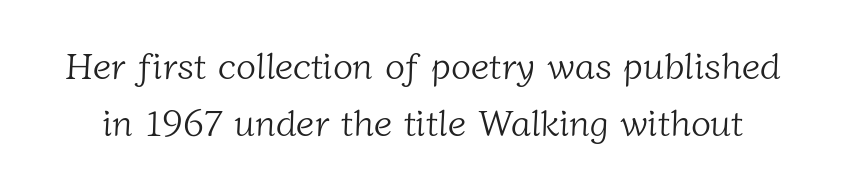
This sample uses plain, unmodified letter spacing. A typesetter would call this proportional, since set widths differ per character. Classification — serif. The space beneath each line is pristine and unruled.
